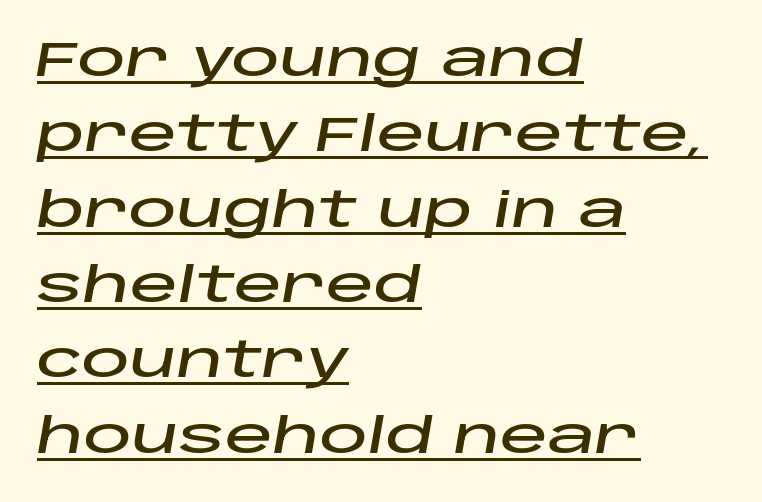
{"italic": "yes", "lean": "right", "slant_degrees": 10, "width": "wide", "stroke_contrast": "low", "x_height": "large", "monospaced": "no", "underline": "yes", "align": "left", "line_spacing": "normal", "line_spacing_ratio": 1.57, "letter_spacing": "normal", "letter_spacing_em": 0.0, "glyph_px": 48}
